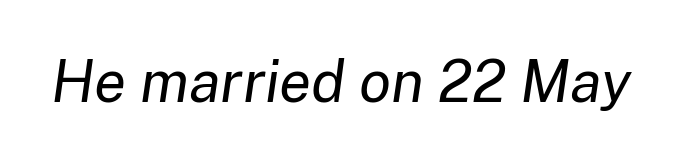
The image shows 59 px regular-weight type, italic (leaning right); set normal letter spacing, not underlined; low stroke contrast and a medium x-height.
